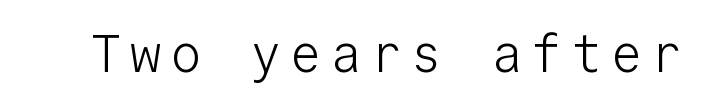
The image shows 52 px light sans-serif type, upright, monospaced; set not underlined; low stroke contrast and a medium x-height.
